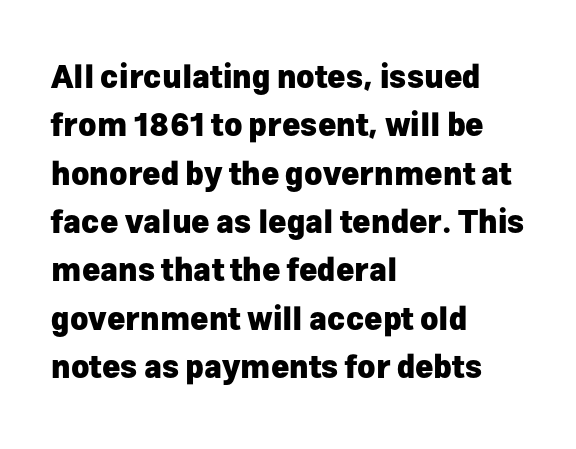
The image shows 31 px heavy sans-serif type, upright; set left-aligned, normal line spacing (1.56x), normal letter spacing, not underlined; low stroke contrast and a medium x-height.
